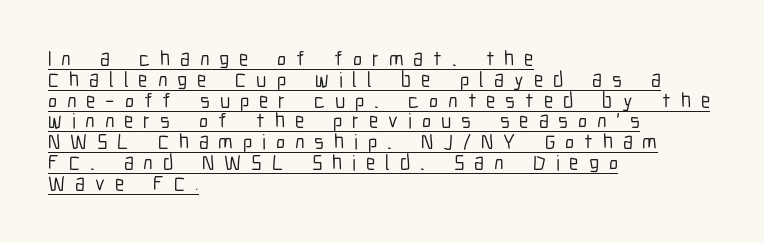
The image shows 21 px text type, upright; set left-aligned, tight line spacing (0.99x), unusually wide letter spacing (+0.47 em), underlined.
